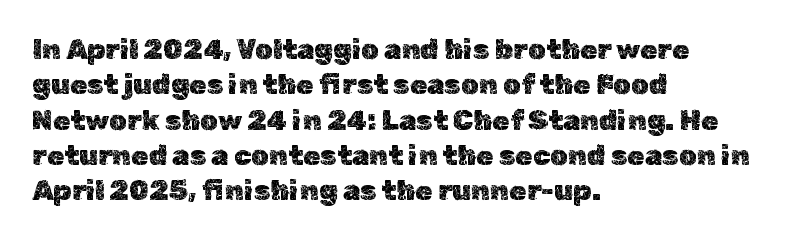
Where is the straight margin? On the left. Rendered with straight, roman letterforms. Regarding leading, the lines here are spaced in the standard way. Observe the ordinary spacing: letters are neighbours, not strangers.
